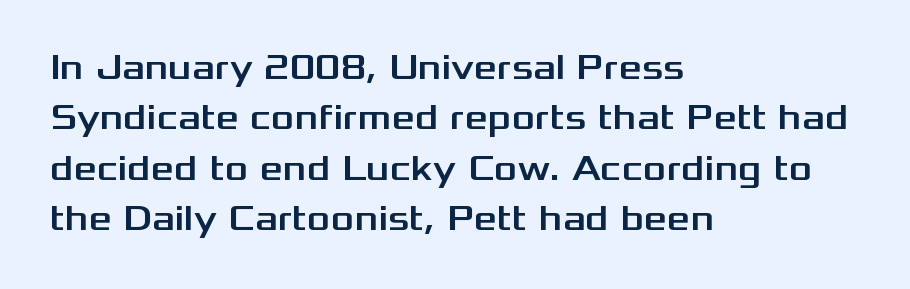
The letters advance in unequal steps, a hallmark of proportional type. Line beginnings align vertically; line endings do not. Words appear dense and cohesive because spacing is normal. Quick note: underline off. This rendering employs a face without finishing strokes, i.e., a sans-serif.
